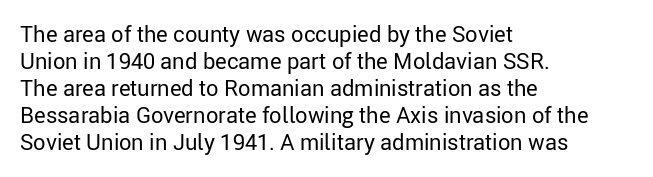
Q: Is the text bold? A: No.
Q: Is the text italic (slanted)? A: No, it is upright.
Q: Is the text underlined? A: No.
Q: How is the paragraph aligned? A: Left-aligned.
Q: Is the spacing between letters normal or unusually wide? A: Normal.
